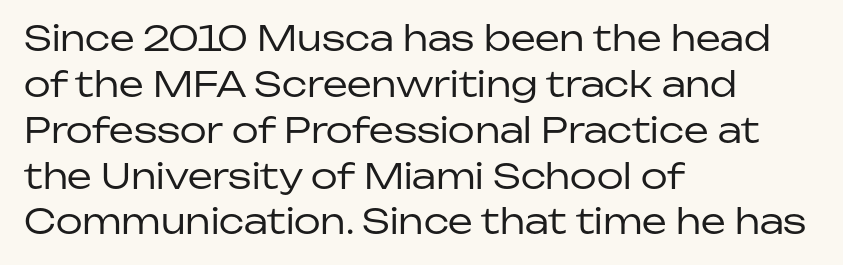
The setting favours the left margin, as ordinary paragraphs usually do. Rule under the text: the space is simply empty. Horizontal bands of white between lines are of average thickness. Weight: not bold — regular or lighter.
